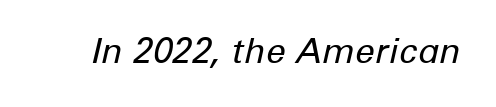
The image shows 35 px regular-weight type, italic (leaning right); set normal letter spacing, not underlined; low stroke contrast and a medium x-height.
